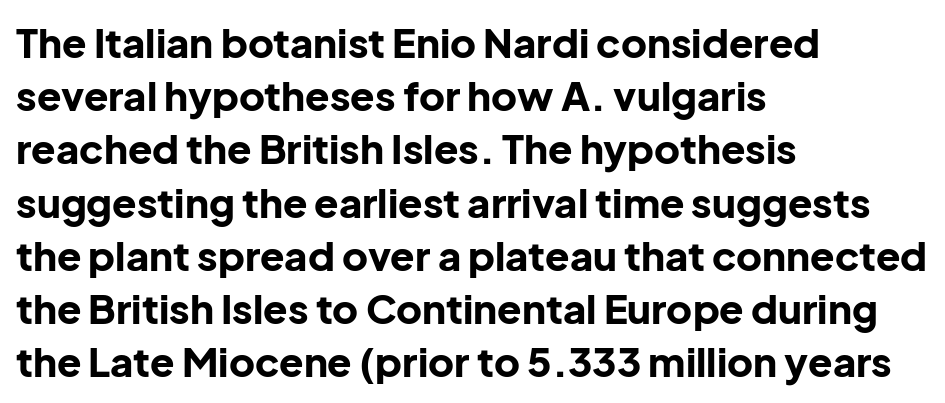
Q: Is the text bold? A: Yes.
Q: Is the text italic (slanted)? A: No, it is upright.
Q: Is the typeface a serif or a sans-serif typeface? A: Sans-serif.
Q: Is the text underlined? A: No.
Q: How is the paragraph aligned? A: Left-aligned.
Q: Is the spacing between letters normal or unusually wide? A: Normal.
Q: Is the spacing between lines tight, normal or loose? A: Normal.
Q: Width (condensed, normal, or wide)? A: Normal.
Q: Stroke contrast? A: Low.
Q: x-height? A: Medium.
Q: Monospaced? A: No.
